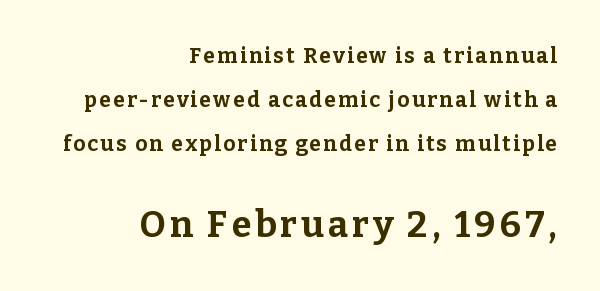
Type without underlining. Tall strokes in this sample are plumb rather than angled. The rendering uses natural spacing where letterforms have individual widths. Horizontal alignment here is rightward, an uncommon choice for prose. The designer dialed line spacing up above the default.
